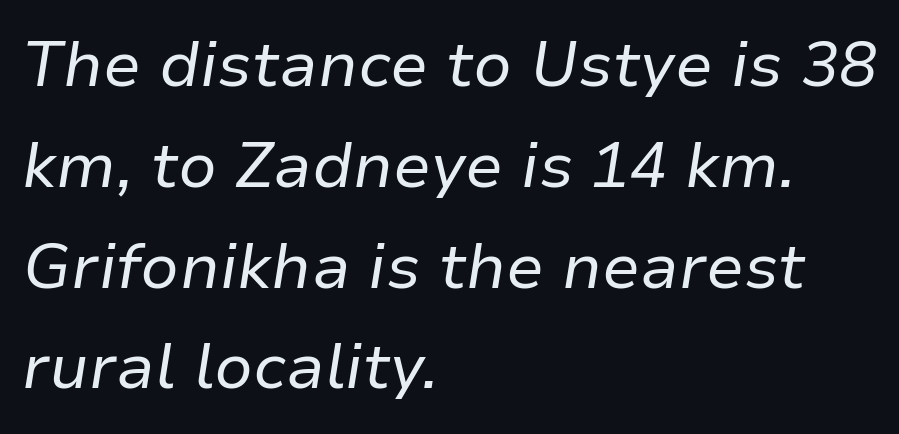
The image shows 63 px regular-weight type, italic (leaning right); set left-aligned, normal line spacing (1.6x), normal letter spacing, not underlined; low stroke contrast and a medium x-height.
